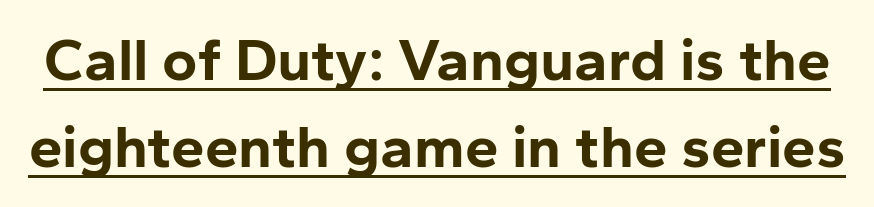
The image shows 60 px bold sans-serif type, upright; set normal line spacing (1.45x), normal letter spacing, underlined; low stroke contrast and a medium x-height.
